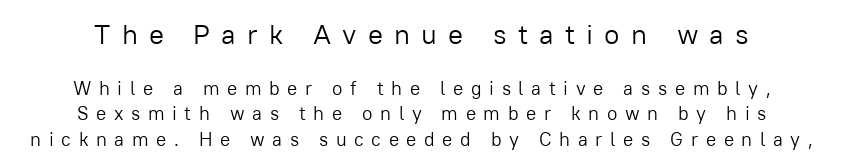
Notice how descenders clear the ascenders below comfortably — that's standard leading. The typography opts for an upright posture over an oblique one. The font family rendered here belongs to the sans-serif group. The face looks like a standard text weight, possibly lighter. Caption: expanded tracking, letters set apart.
